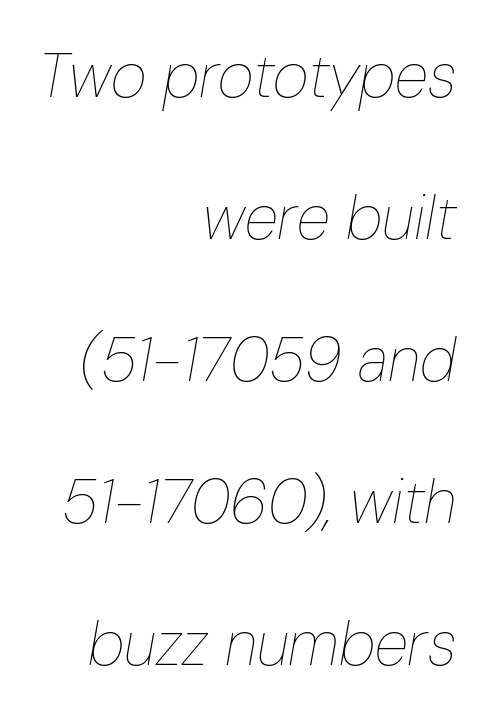
{"italic": "yes", "lean": "right", "slant_degrees": 10, "bold": "no", "weight": "thin", "width": "condensed", "stroke_contrast": "low", "x_height": "medium", "monospaced": "no", "underline": "no", "align": "right", "line_spacing": "loose", "line_spacing_ratio": 2.29, "letter_spacing": "normal", "letter_spacing_em": 0.0, "glyph_px": 62}
